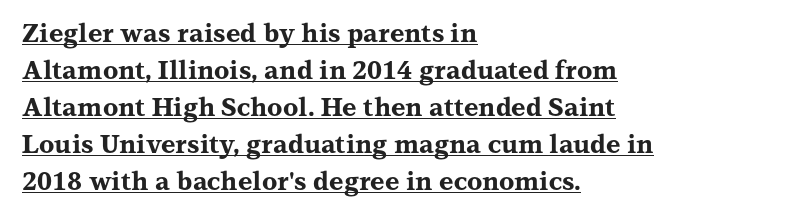
The image shows 25 px bold type, upright; set left-aligned, normal line spacing (1.48x), normal letter spacing, underlined.
